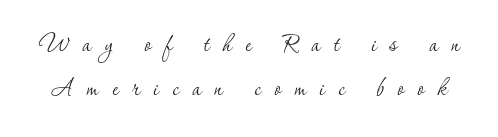
The image shows 29 px thin serif type; set normal line spacing (1.53x), unusually wide letter spacing (+0.47 em), not underlined; low stroke contrast and a small x-height.
